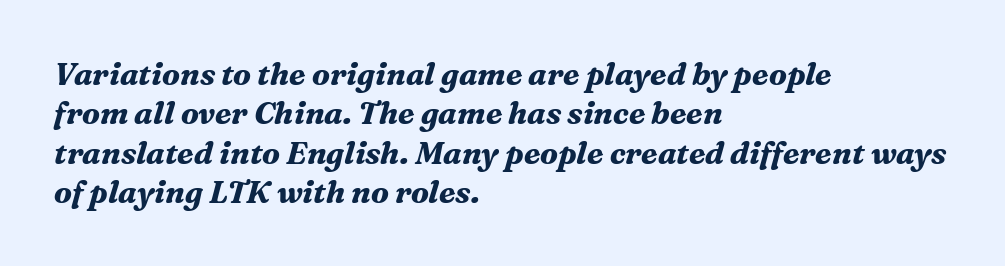
The designer left line spacing at the default. These lines are rendered in a variable-pitch font. Slanted lettering throughout. Casual observation: everything's shoved over to the left.
